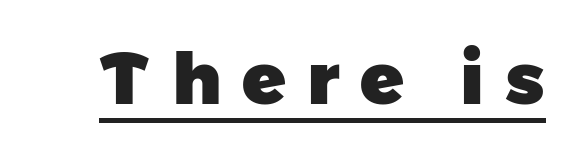
Serif or sans? Sans — the stroke terminals are bare. Heft: maximum for text — a bold. The passage shown is typed in a proportional face where columns would drift. The face used here is rendered with a markedly widened letterfit. The passage shown is underscored from start to finish.
